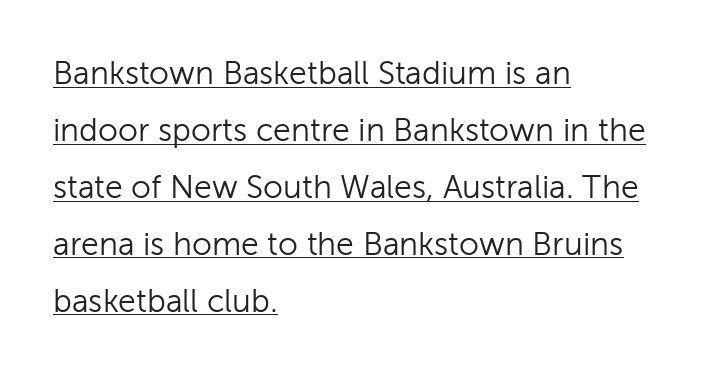
The image shows 32 px light sans-serif type, upright; set left-aligned, line spacing 1.78x, normal letter spacing, underlined; low stroke contrast and a medium x-height.
